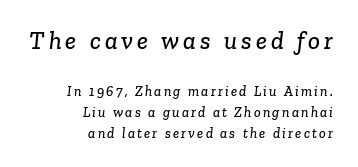
Q: Is the text underlined? A: No.
Q: How is the paragraph aligned? A: Right-aligned.
Q: Is the spacing between lines tight, normal or loose? A: Normal.
Q: Which block of text is set in a larger size, the first (top) or the second (bottom)? A: The first (top) one.
